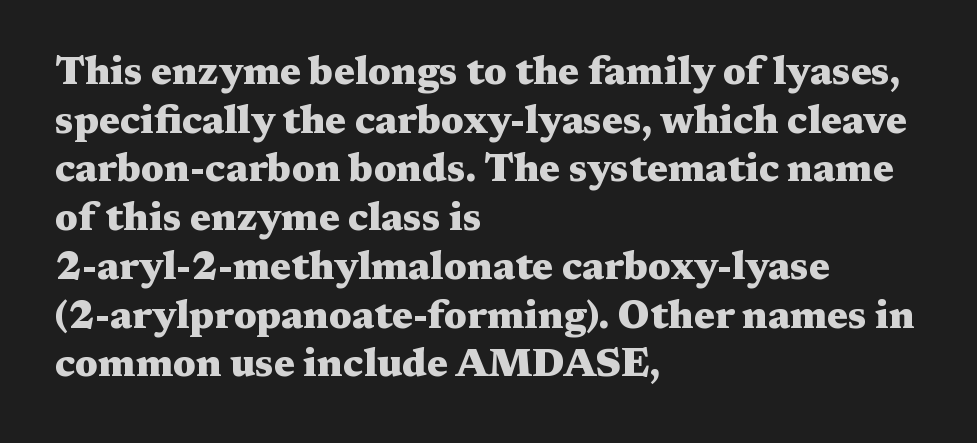
Inter-character spacing is left at the font's built-in metrics. Is the type bold? Yes — the strokes are clearly thick and heavy. Do the letters lean? They stand straight. Letterform terminals end in serifs throughout the passage. This sample has the flowing, uneven cadence of proportional lettering.
